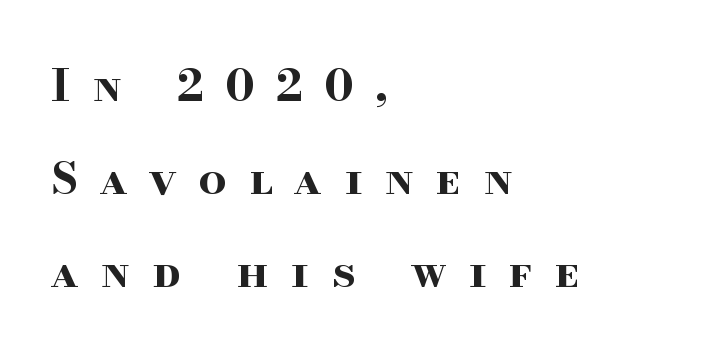
Q: Is the text bold? A: Yes.
Q: Is the text italic (slanted)? A: No, it is upright.
Q: Is the typeface a serif or a sans-serif typeface? A: Serif.
Q: Is the text underlined? A: No.
Q: How is the paragraph aligned? A: Left-aligned.
Q: Is the spacing between letters normal or unusually wide? A: Unusually wide.
Q: Is the spacing between lines tight, normal or loose? A: Loose.
Q: Width (condensed, normal, or wide)? A: Wide.
Q: Stroke contrast? A: High.
Q: x-height? A: Small.
Q: Monospaced? A: No.
